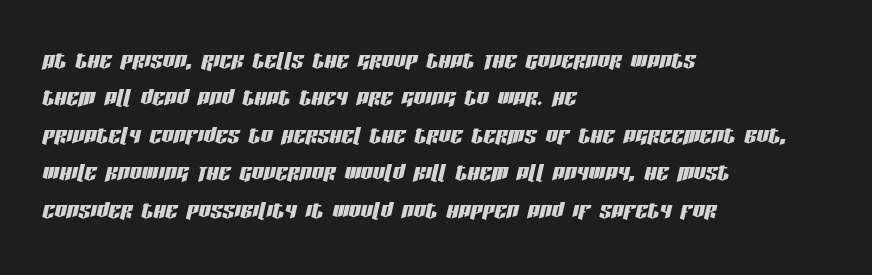
This rendering leaves character spacing at its baseline value. These lines are rendered in a variable-pitch font. Check the space under the baseline: it is left empty. What's the leading like? Ordinary, nothing unusual. This is oblique type, the kind used for emphasis or titles. These lines are set flush left with a ragged right edge.
